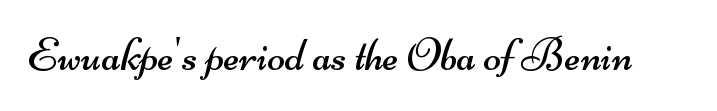
{"serif": "no", "bold": "no", "weight": "regular", "width": "wide", "stroke_contrast": "medium", "x_height": "small", "monospaced": "no", "underline": "no", "letter_spacing": "normal", "letter_spacing_em": 0.0, "glyph_px": 46}
